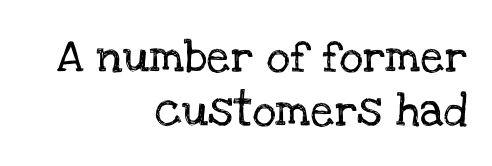
The image shows 33 px serif type, upright; set right-aligned, normal line spacing (1.64x), normal letter spacing, not underlined; low stroke contrast and a large x-height.
